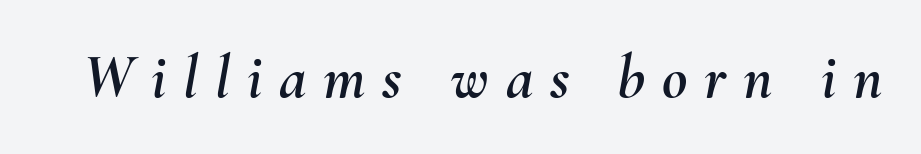
A typesetter would call this proportional, since set widths differ per character. These lines were composed using italics. Only glyphs here, with clear space below each row. Is the letter spacing exaggerated? Yes — the characters are pushed far apart.
